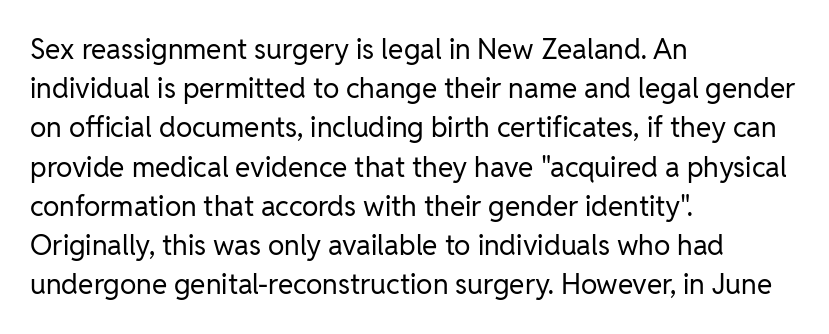
The image shows 28 px regular-weight sans-serif type, upright; set left-aligned, normal line spacing (1.4x), normal letter spacing, not underlined; low stroke contrast and a medium x-height.
